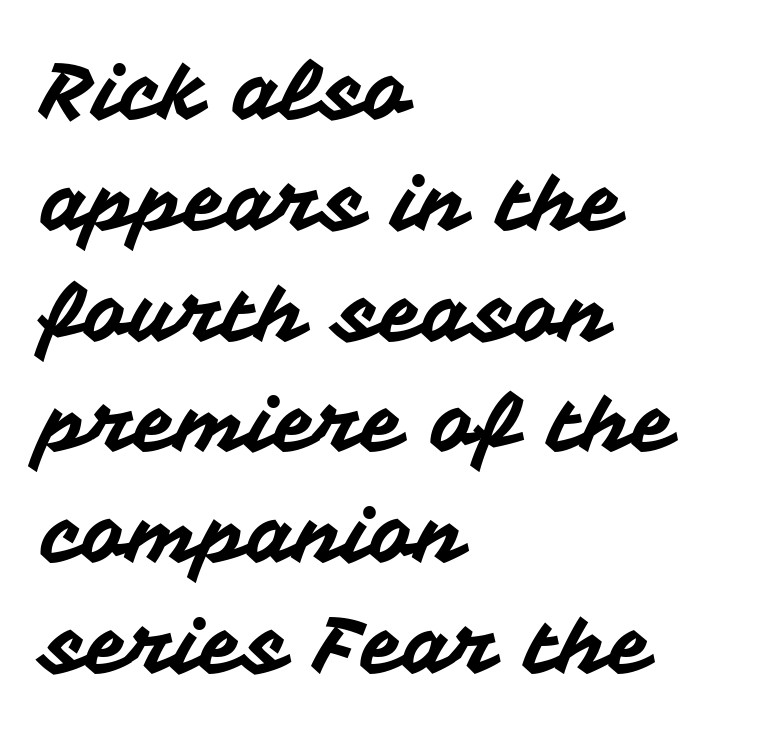
The image shows 78 px sans-serif type; set left-aligned, normal line spacing (1.42x), normal letter spacing, not underlined; medium stroke contrast and a medium x-height.
